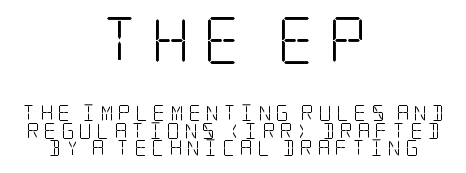
The face used here appears at its bigger size in the upper chunk. Bold? No — there's no thickening of the strokes. Italic: no, the glyphs are upright roman. Every row of glyphs is offset so its center matches the block's center. The passage shown stacks its lines with hardly any gap.
